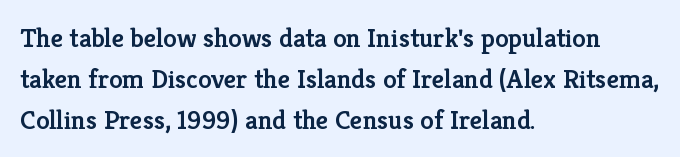
{"italic": "no", "bold": "semi", "underline": "no", "align": "left", "line_spacing": "normal", "line_spacing_ratio": 1.51, "letter_spacing": "normal", "letter_spacing_em": 0.0, "glyph_px": 27}
